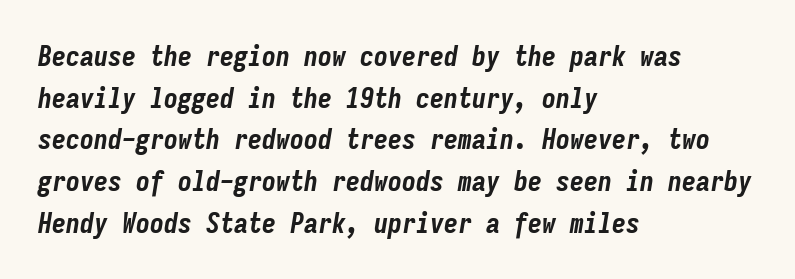
Q: Is the text bold? A: Yes.
Q: Is the text italic (slanted)? A: Yes, it leans right by about 9 degrees.
Q: Is the text underlined? A: No.
Q: How is the paragraph aligned? A: Left-aligned.
Q: Is the spacing between letters normal or unusually wide? A: Normal.
Q: Is the spacing between lines tight, normal or loose? A: Normal.
Q: Width (condensed, normal, or wide)? A: Condensed.
Q: Stroke contrast? A: Low.
Q: x-height? A: Medium.
Q: Monospaced? A: Yes.
